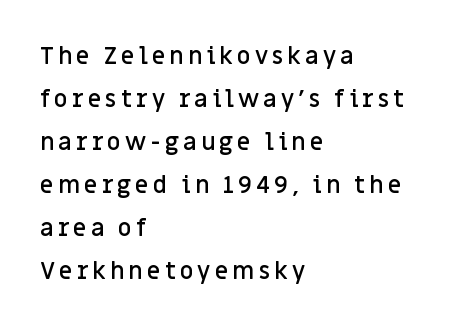
Q: Is the text bold? A: Semi-bold.
Q: Is the text italic (slanted)? A: No, it is upright.
Q: Is the text underlined? A: No.
Q: How is the paragraph aligned? A: Left-aligned.
